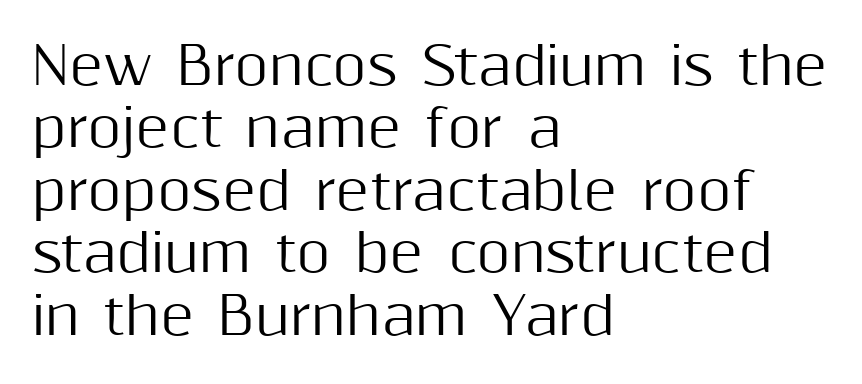
{"serif": "no", "italic": "no", "width": "normal", "stroke_contrast": "medium", "x_height": "medium", "monospaced": "no", "underline": "no", "align": "left", "line_spacing_ratio": 1.2, "letter_spacing": "normal", "letter_spacing_em": 0.0, "glyph_px": 52}
